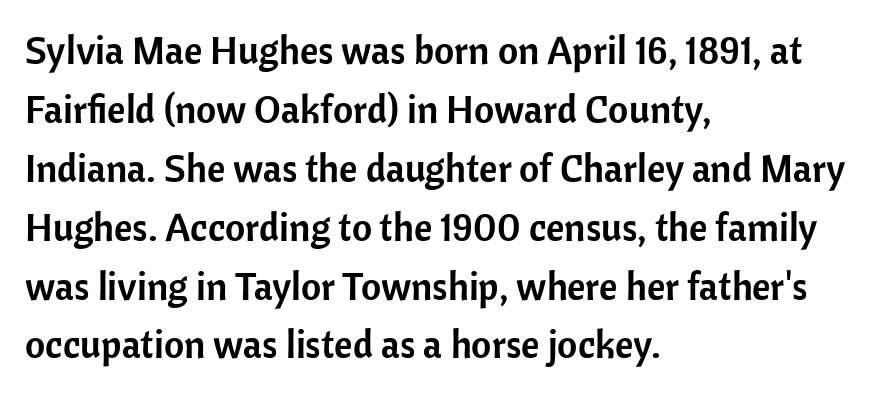
Q: Is the text italic (slanted)? A: No, it is upright.
Q: Is the typeface a serif or a sans-serif typeface? A: Sans-serif.
Q: Is the text underlined? A: No.
Q: How is the paragraph aligned? A: Left-aligned.
Q: Is the spacing between letters normal or unusually wide? A: Normal.
Q: Is the spacing between lines tight, normal or loose? A: Normal.
Q: Width (condensed, normal, or wide)? A: Normal.
Q: Stroke contrast? A: Low.
Q: x-height? A: Medium.
Q: Monospaced? A: No.
